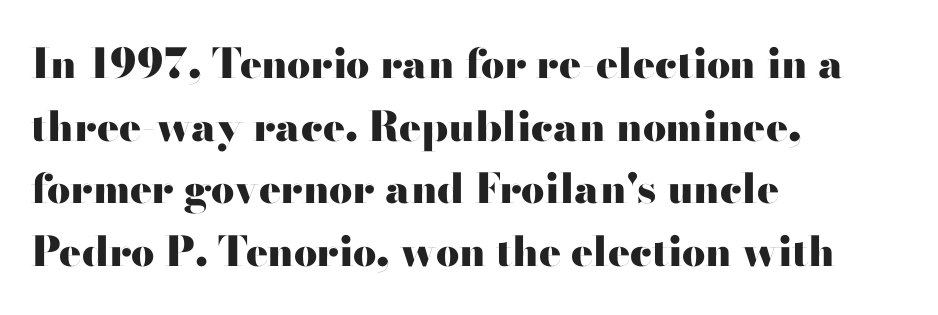
The image shows 41 px heavy, wide sans-serif type, upright; set left-aligned, normal line spacing (1.53x), normal letter spacing, not underlined; high stroke contrast and a small x-height.
